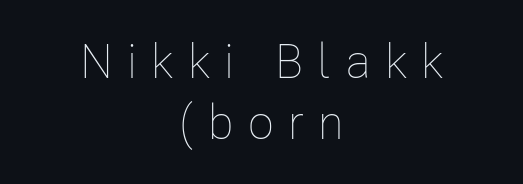
The image shows 48 px thin, condensed type, upright; set centered, normal line spacing (1.27x), unusually wide letter spacing (+0.3 em), not underlined; low stroke contrast and a medium x-height.
